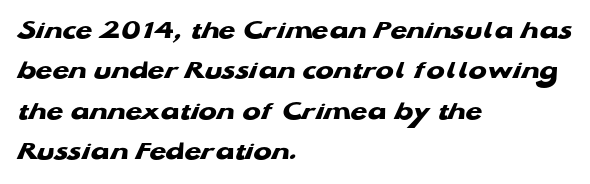
The image shows 27 px bold type; set left-aligned, normal line spacing (1.5x), normal letter spacing, not underlined.
